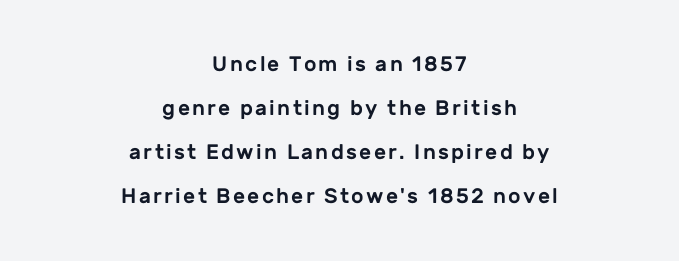
The image shows 21 px text type, upright; set centered, loose line spacing (2.1x), not underlined.
